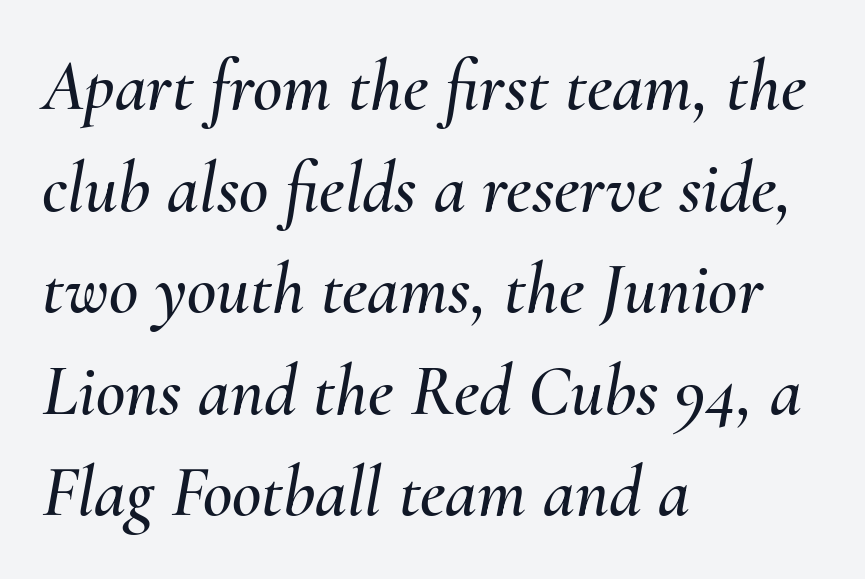
Q: Is the text italic (slanted)? A: Yes, it leans right by about 10 degrees.
Q: Is the text underlined? A: No.
Q: How is the paragraph aligned? A: Left-aligned.
Q: Is the spacing between letters normal or unusually wide? A: Normal.
Q: Is the spacing between lines tight, normal or loose? A: Normal.
Q: Width (condensed, normal, or wide)? A: Normal.
Q: Stroke contrast? A: Medium.
Q: x-height? A: Small.
Q: Monospaced? A: No.
